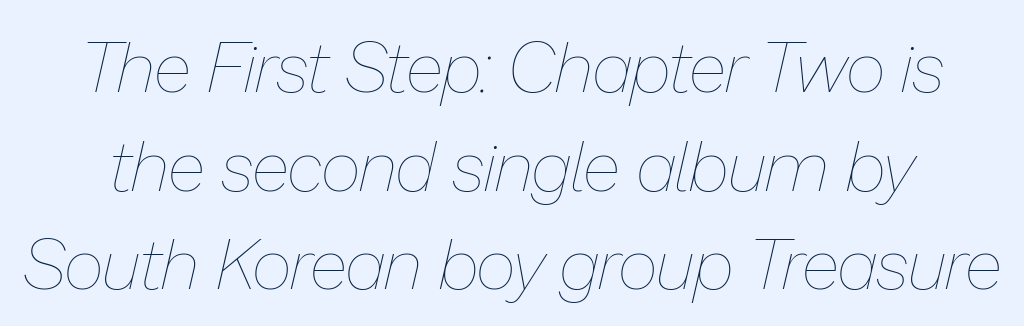
Counters stay open thanks to moderate or lighter strokes. There is no visible air inserted between adjacent glyphs. Words float on clear page, feet unadorned. The passage shown is typed in a proportional face where columns would drift. If you drew a line through each stem, it would be angled. The designer left line spacing at the default.
